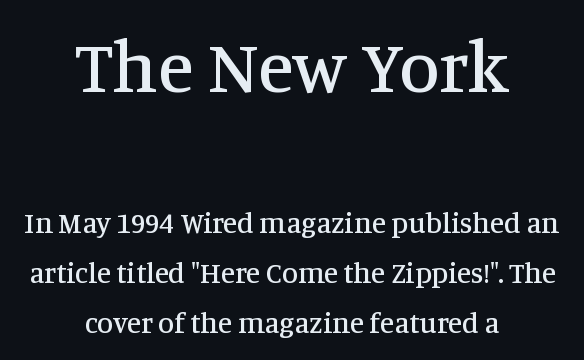
{"serif": "yes", "italic": "no", "width": "normal", "stroke_contrast": "medium", "x_height": "large", "monospaced": "no", "underline": "no", "align": "center", "line_spacing_ratio": 1.72, "letter_spacing": "normal", "letter_spacing_em": 0.0, "larger_block": "first", "size_ratio": 2.52, "glyph_px": 73}
